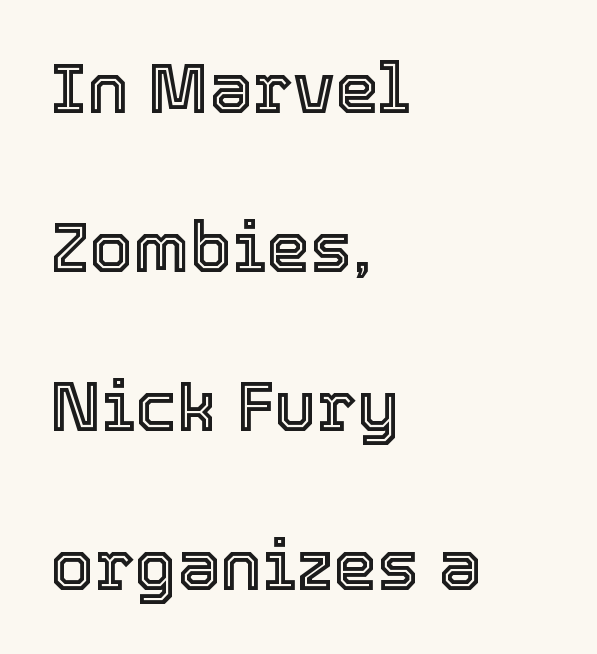
Q: Is the text italic (slanted)? A: No, it is upright.
Q: Is the text underlined? A: No.
Q: How is the paragraph aligned? A: Left-aligned.
Q: Is the spacing between letters normal or unusually wide? A: Normal.
Q: Is the spacing between lines tight, normal or loose? A: Loose.
Q: Width (condensed, normal, or wide)? A: Normal.
Q: x-height? A: Medium.
Q: Monospaced? A: No.
